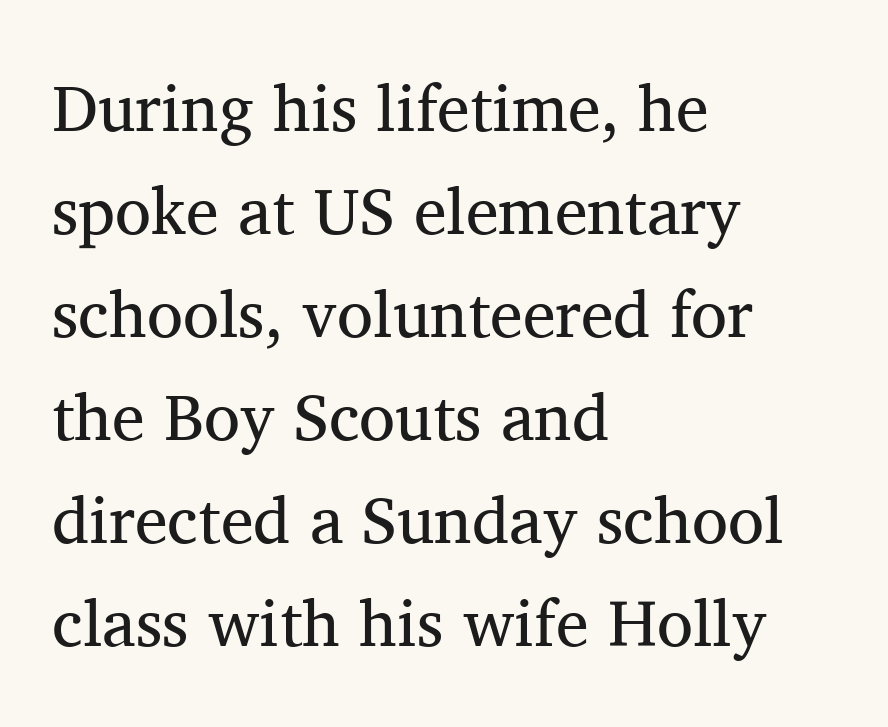
The image shows 66 px regular-weight serif type, upright; set left-aligned, normal line spacing (1.56x), normal letter spacing, not underlined; medium stroke contrast and a medium x-height.
